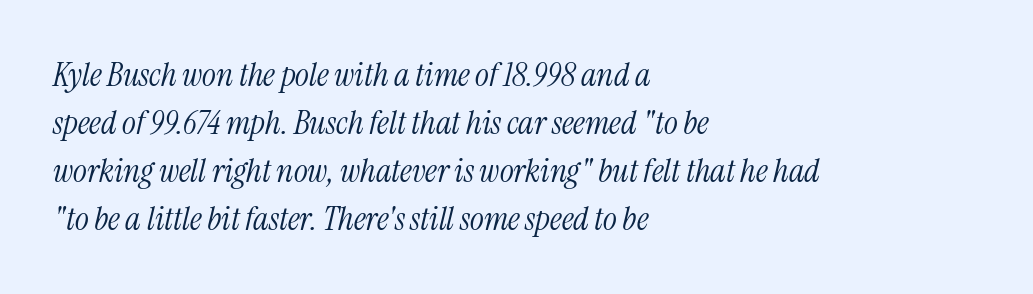
{"serif": "yes", "italic": "yes", "lean": "right", "slant_degrees": 13, "bold": "no", "weight": "light", "width": "condensed", "stroke_contrast": "medium", "x_height": "medium", "monospaced": "no", "underline": "no", "align": "left", "line_spacing": "normal", "line_spacing_ratio": 1.45, "letter_spacing": "normal", "letter_spacing_em": 0.0, "glyph_px": 33}
